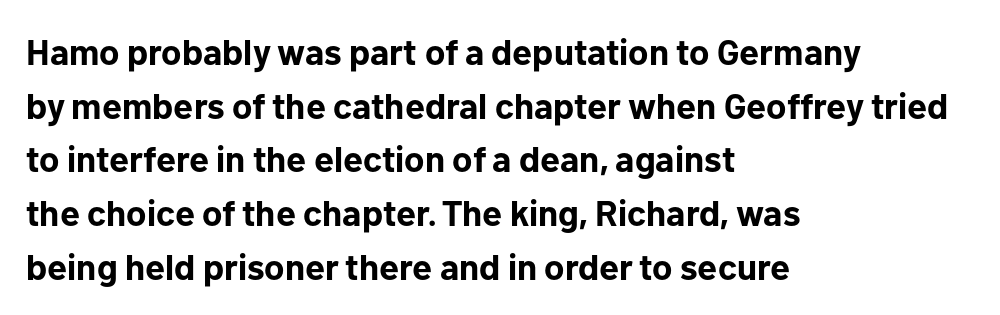
The image shows 36 px bold sans-serif type, upright; set left-aligned, normal line spacing (1.49x), normal letter spacing, not underlined; low stroke contrast and a medium x-height.
